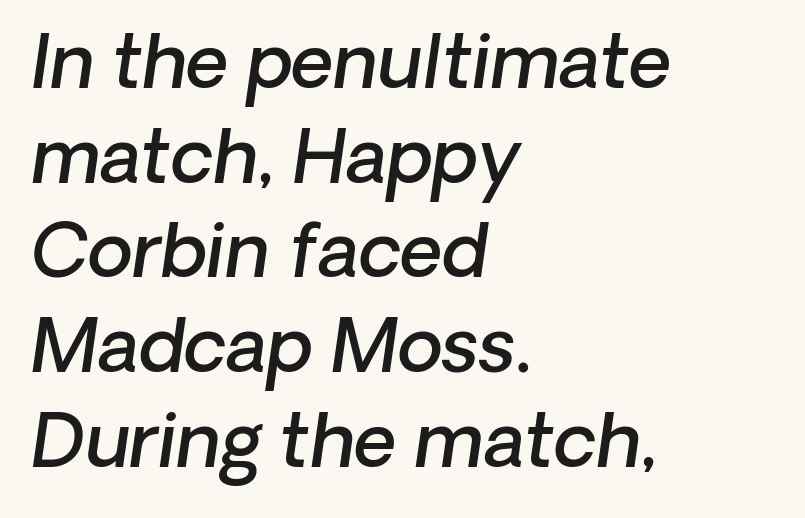
The image shows 74 px semibold type, italic (leaning right); set left-aligned, normal line spacing (1.28x), normal letter spacing, not underlined; low stroke contrast and a medium x-height.
